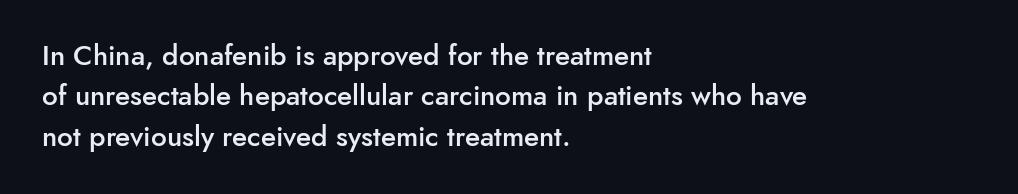
{"serif": "no", "italic": "no", "bold": "semi", "weight": "semibold", "width": "normal", "stroke_contrast": "low", "x_height": "small", "monospaced": "no", "underline": "no", "align": "left", "line_spacing": "normal", "line_spacing_ratio": 1.44, "letter_spacing": "normal", "letter_spacing_em": 0.0, "glyph_px": 28}
